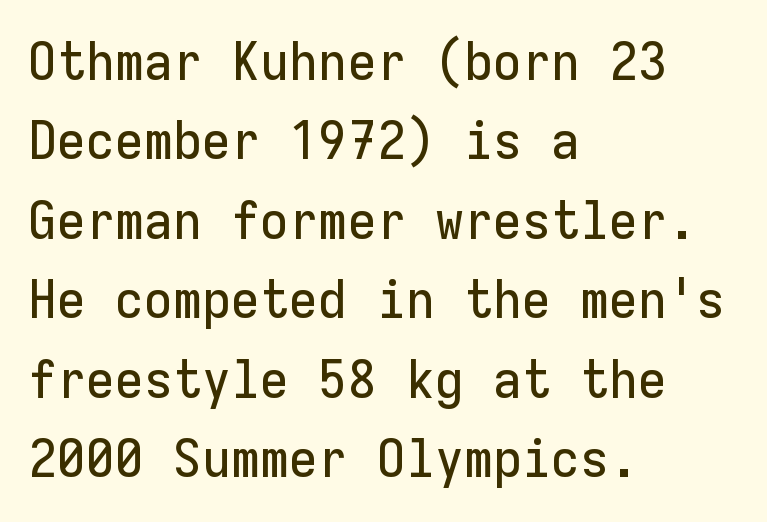
The space between consecutive lines is moderate. Think of a typewriter: that constant character pitch is what you see here. The baseline area is clear. Stroke terminals: plain, sans-serif. Notice how the passage keeps a crisp vertical edge on the left only. You can tell it's not italic because the verticals are truly vertical.
